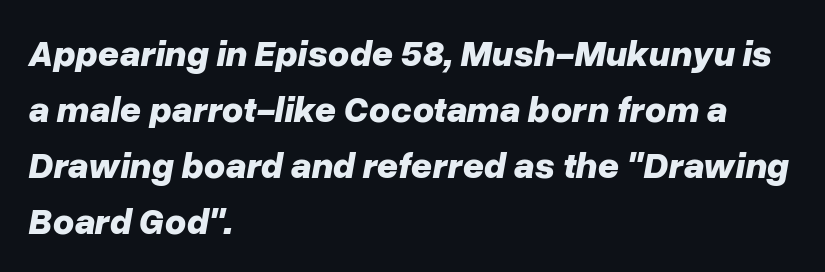
The image shows 37 px bold type, italic (leaning right); set left-aligned, normal line spacing (1.51x), normal letter spacing, not underlined; low stroke contrast and a medium x-height.
